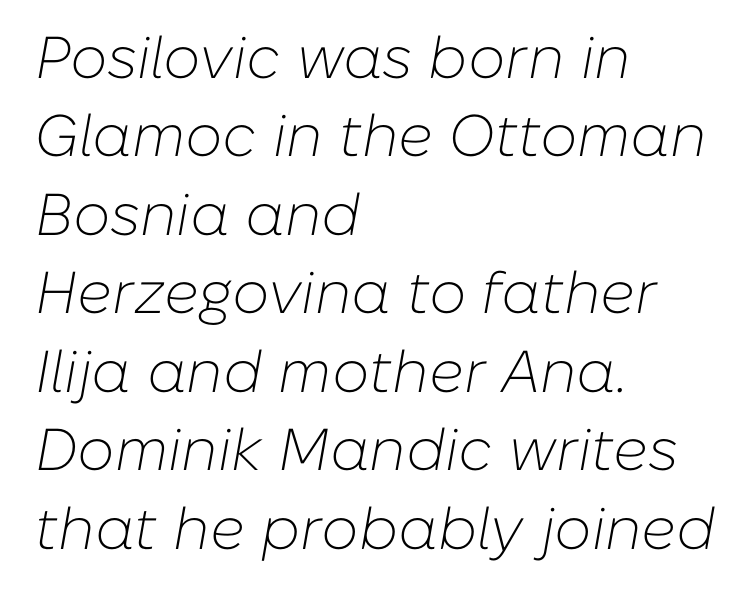
The image shows 59 px light type, italic (leaning right); set left-aligned, normal line spacing (1.33x), normal letter spacing, not underlined; low stroke contrast and a medium x-height.
